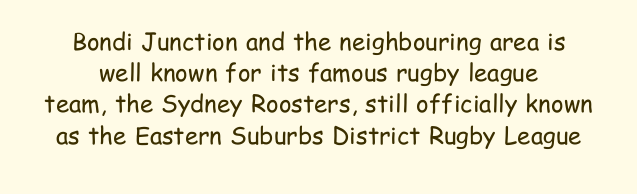
Q: Is the text bold? A: No.
Q: Is the text italic (slanted)? A: No, it is upright.
Q: Is the text underlined? A: No.
Q: How is the paragraph aligned? A: Centered.
Q: Is the spacing between letters normal or unusually wide? A: Normal.
Q: Is the spacing between lines tight, normal or loose? A: Normal.
